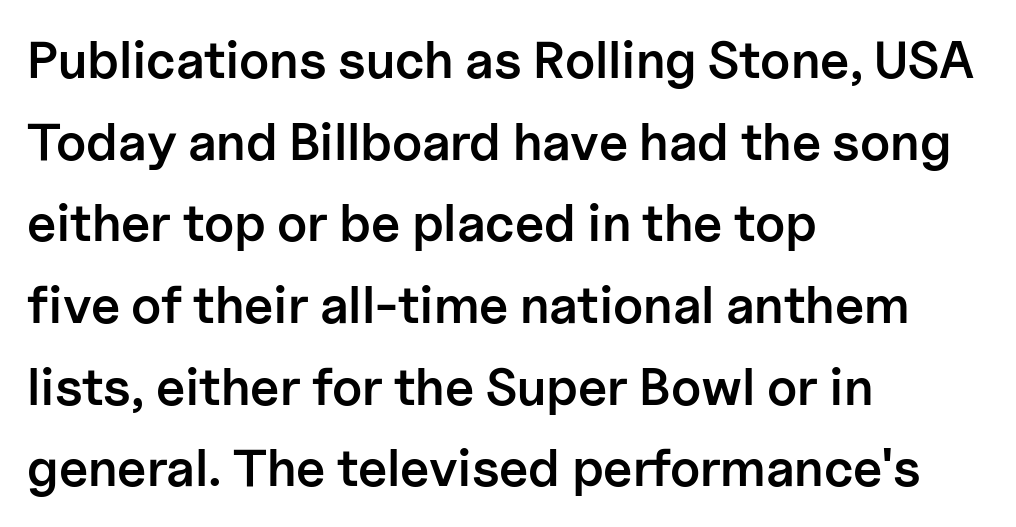
The image shows 52 px semibold sans-serif type, upright; set left-aligned, normal line spacing (1.57x), normal letter spacing, not underlined; low stroke contrast and a medium x-height.
